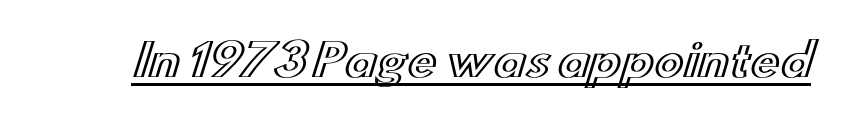
{"width": "wide", "x_height": "small", "monospaced": "no", "underline": "yes", "letter_spacing": "normal", "letter_spacing_em": 0.0, "glyph_px": 44}
